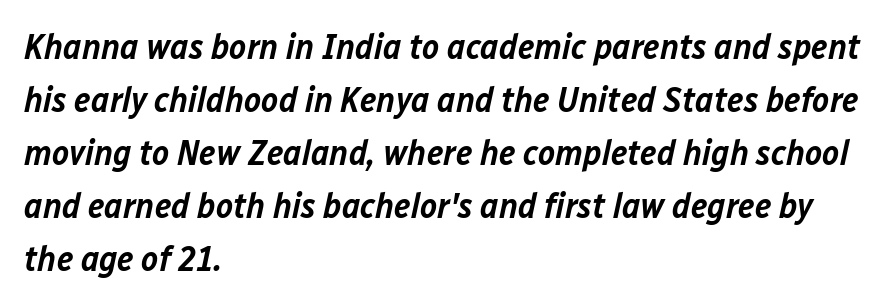
The image shows 36 px semibold type, italic (leaning right); set left-aligned, normal line spacing (1.47x), normal letter spacing, not underlined; low stroke contrast and a medium x-height.
